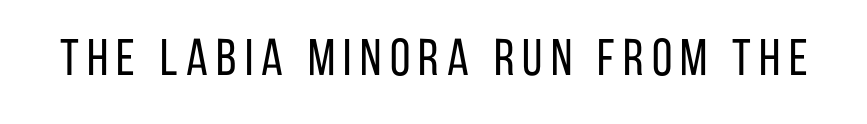
The image shows 52 px regular-weight, condensed sans-serif type, upright; set not underlined; low stroke contrast and a large x-height.
